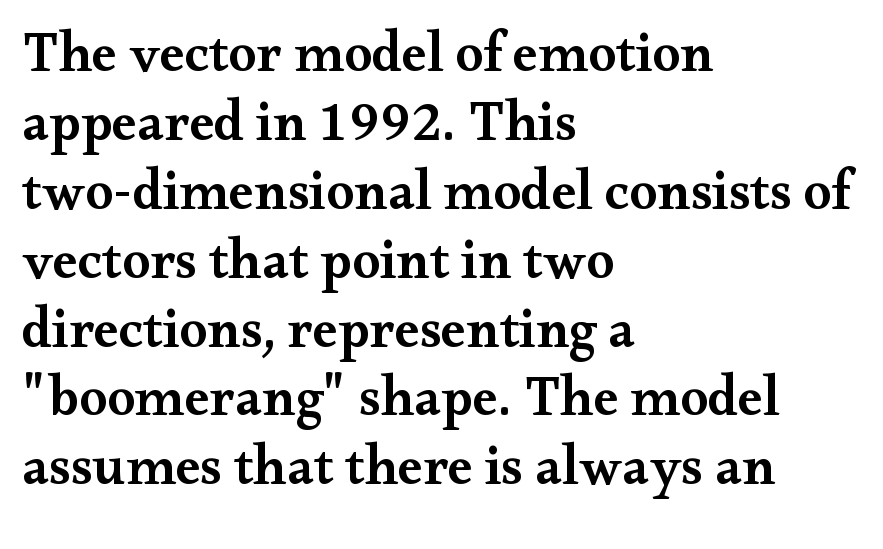
Nothing unusual about the tracking: characters are spaced as the font intends. A bare baseline throughout the passage. Emphasis by weight is partial: semibold. Varying glyph widths throughout — classic text-font behaviour. Compared with a centered layout, this one pins lines to the left instead.
